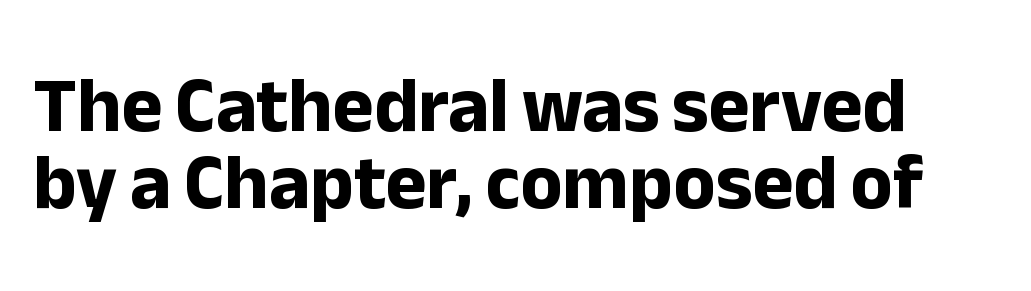
The image shows 78 px bold sans-serif type, upright; set tight line spacing (0.99x), normal letter spacing, not underlined; low stroke contrast and a medium x-height.
